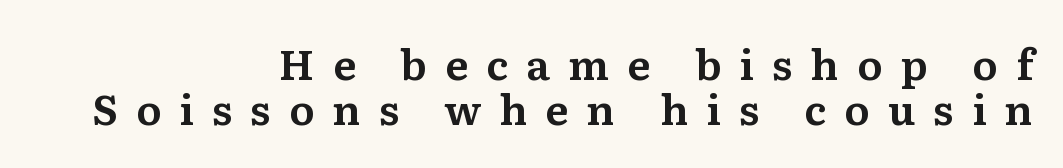
{"serif": "yes", "italic": "no", "width": "normal", "stroke_contrast": "medium", "x_height": "medium", "monospaced": "no", "underline": "no", "align": "right", "line_spacing": "tight", "line_spacing_ratio": 1.06, "letter_spacing": "wide", "letter_spacing_em": 0.43, "glyph_px": 42}
